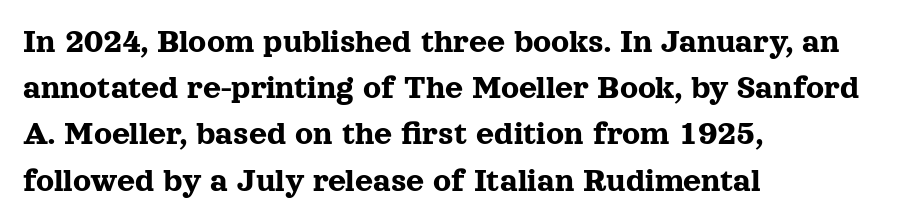
The image shows 35 px serif type, upright; set left-aligned, normal line spacing (1.32x), normal letter spacing, not underlined; a medium x-height.
